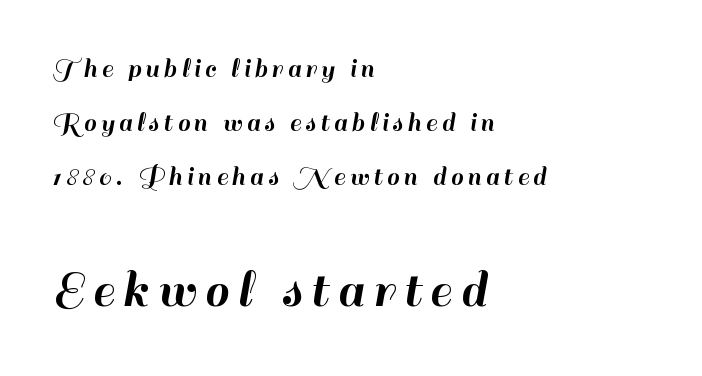
{"serif": "no", "width": "normal", "stroke_contrast": "high", "x_height": "small", "monospaced": "no", "underline": "no", "align": "left", "line_spacing": "loose", "line_spacing_ratio": 1.93, "larger_block": "second", "size_ratio": 1.96, "glyph_px": 55}
